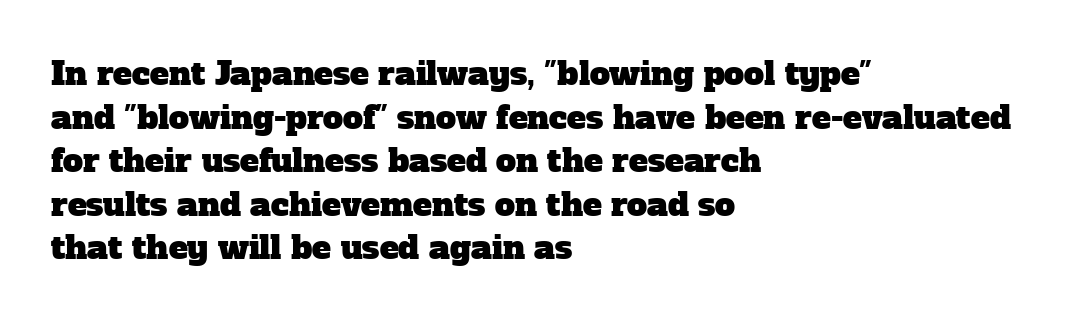
The image shows 32 px serif type; set left-aligned, normal line spacing (1.36x), normal letter spacing, not underlined; low stroke contrast and a medium x-height.
